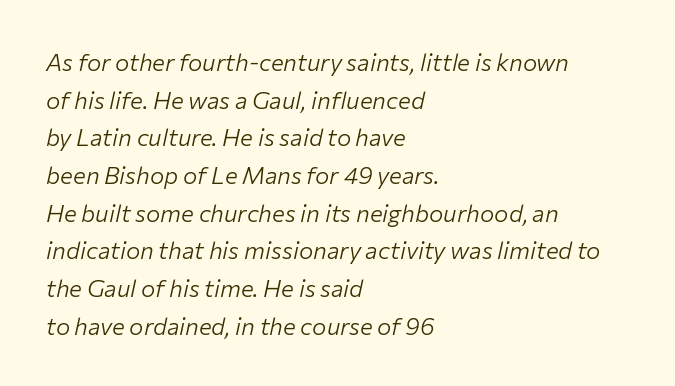
Which margin do the lines hug? The left one — the right edge is uneven. If you drew a line through each stem, it would be angled. Default kerning and tracking; the words read as compact shapes. Words float on clear page, feet unadorned. The strokes are not fattened; the text isn't bold. Normally led — the rows are evenly, conventionally spaced.
